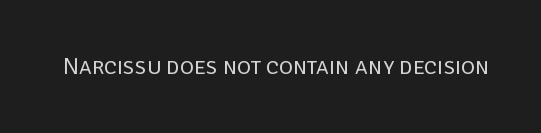
The image shows 24 px text type, upright; set normal letter spacing, not underlined.
